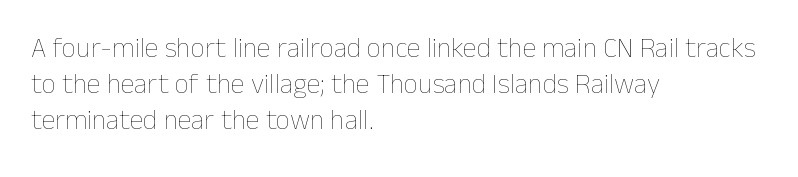
Q: Is the text bold? A: No.
Q: Is the text italic (slanted)? A: No, it is upright.
Q: Is the text underlined? A: No.
Q: How is the paragraph aligned? A: Left-aligned.
Q: Is the spacing between letters normal or unusually wide? A: Normal.
Q: Is the spacing between lines tight, normal or loose? A: Normal.
Q: Width (condensed, normal, or wide)? A: Normal.
Q: Stroke contrast? A: Low.
Q: x-height? A: Medium.
Q: Monospaced? A: No.
